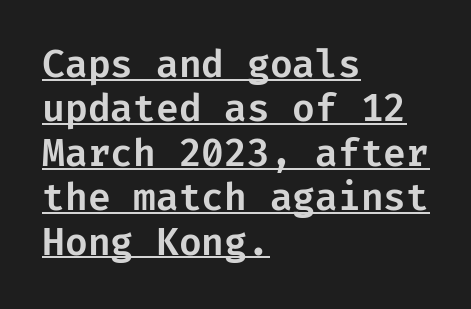
{"serif": "no", "italic": "no", "width": "normal", "stroke_contrast": "low", "x_height": "medium", "underline": "yes", "align": "left", "line_spacing_ratio": 1.2, "letter_spacing": "normal", "letter_spacing_em": 0.0, "glyph_px": 37}
